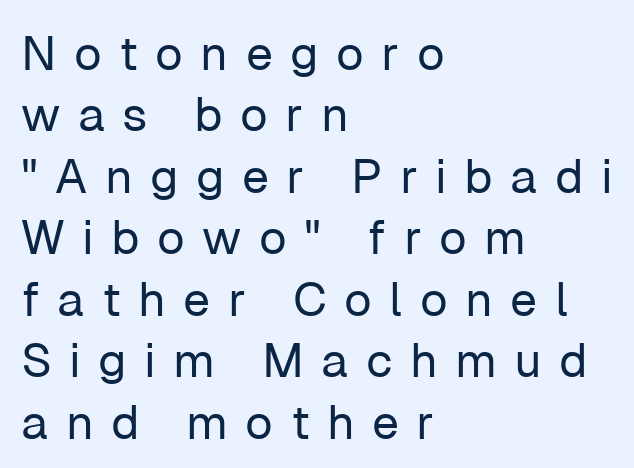
Q: Is the text bold? A: No.
Q: Is the text italic (slanted)? A: No, it is upright.
Q: Is the typeface a serif or a sans-serif typeface? A: Sans-serif.
Q: Is the text underlined? A: No.
Q: How is the paragraph aligned? A: Left-aligned.
Q: Is the spacing between letters normal or unusually wide? A: Unusually wide.
Q: Is the spacing between lines tight, normal or loose? A: Normal.
Q: Width (condensed, normal, or wide)? A: Normal.
Q: Stroke contrast? A: Low.
Q: x-height? A: Medium.
Q: Monospaced? A: No.
